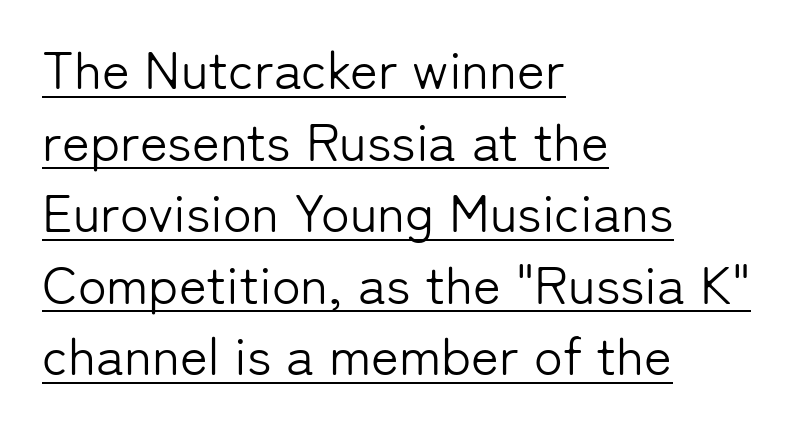
Is there any slant? The stems are plumb. Normally led — the rows are evenly, conventionally spaced. The strokes carry an ordinary text weight at most. Font category for this specimen: sans-serif. Proportional: the letters do not fall into vertical columns. Short note: letters normally spaced.
